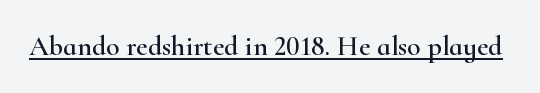
The image shows 28 px wide serif type, upright; set normal letter spacing, underlined; high stroke contrast and a small x-height.
